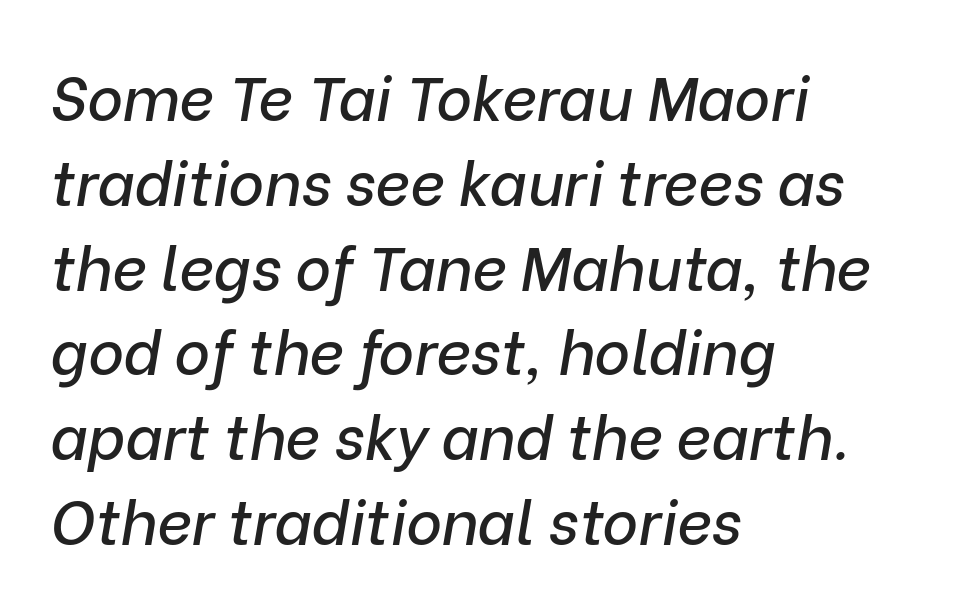
The image shows 61 px text type, italic (leaning right); set left-aligned, normal line spacing (1.39x), normal letter spacing, not underlined; low stroke contrast and a medium x-height.
